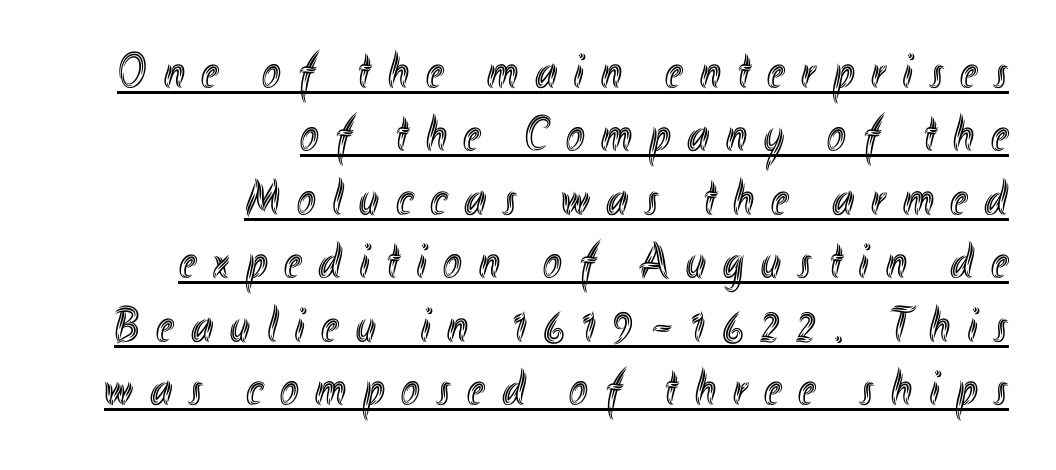
{"width": "condensed", "x_height": "small", "monospaced": "no", "underline": "yes", "align": "right", "line_spacing": "normal", "line_spacing_ratio": 1.27, "letter_spacing": "wide", "letter_spacing_em": 0.34, "glyph_px": 50}
